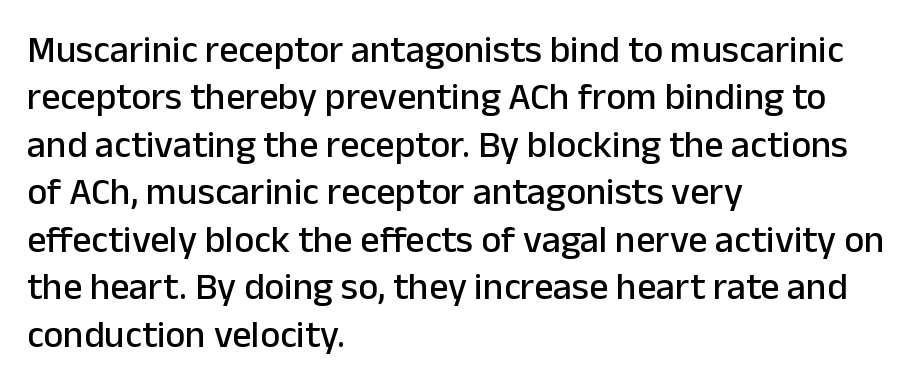
{"serif": "no", "italic": "no", "width": "normal", "stroke_contrast": "low", "x_height": "medium", "monospaced": "no", "underline": "no", "align": "left", "line_spacing": "normal", "line_spacing_ratio": 1.25, "letter_spacing": "normal", "letter_spacing_em": 0.0, "glyph_px": 38}
